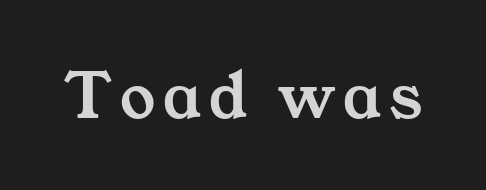
The image shows 70 px wide serif type; set not underlined; medium stroke contrast and a medium x-height.
